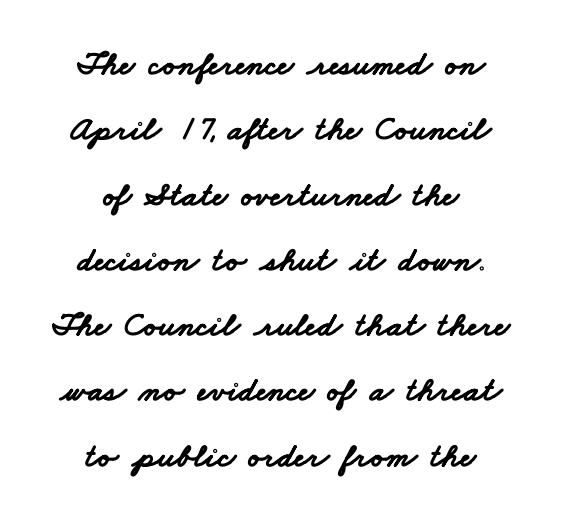
Q: Is the text bold? A: Yes.
Q: Is the typeface a serif or a sans-serif typeface? A: Sans-serif.
Q: Is the text underlined? A: No.
Q: How is the paragraph aligned? A: Centered.
Q: Is the spacing between letters normal or unusually wide? A: Normal.
Q: Is the spacing between lines tight, normal or loose? A: Loose.
Q: Width (condensed, normal, or wide)? A: Wide.
Q: Stroke contrast? A: Low.
Q: x-height? A: Small.
Q: Monospaced? A: No.
